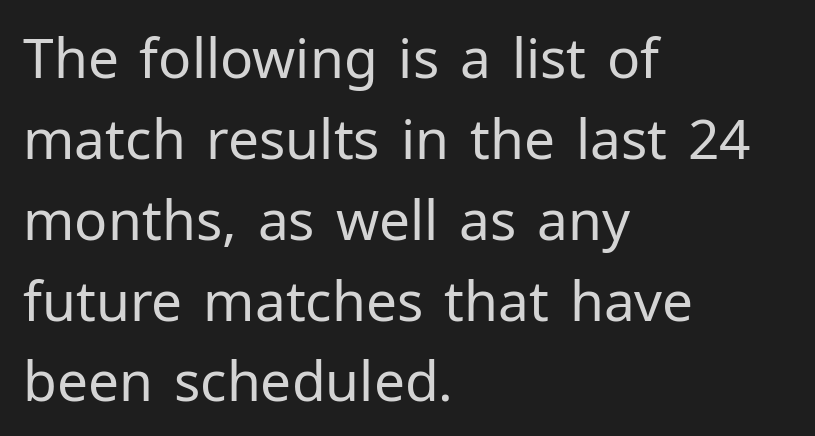
Between one letter and the next there's only the usual sliver of space. A normal amount of white space separates one row of letters from the next. The passage shown is typed in a proportional face where columns would drift. The space directly below the letters is spotless. Heft: none added — not bold. Observe the absence of serifs on each vertical stroke in this sample.
